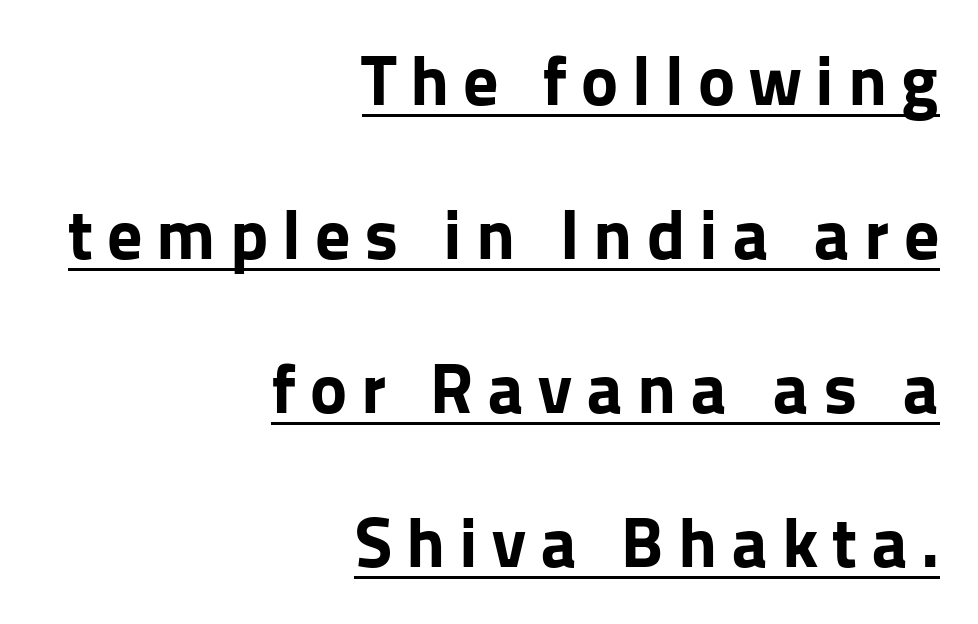
Classification — sans serif. The face used here is proportionally spaced, like ordinary book or web type. The typography opts for an upright posture over an oblique one. Each word looks stretched out because of the extra space between its letters.
